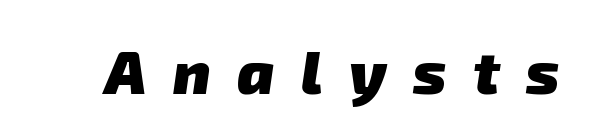
The passage shown is typed in a proportional face where columns would drift. The area under the type is left untouched. Characters follow at a spacing far wider than the type designer built in. The face used here has the dense, thick strokes of a bold. Classification — sans serif.
